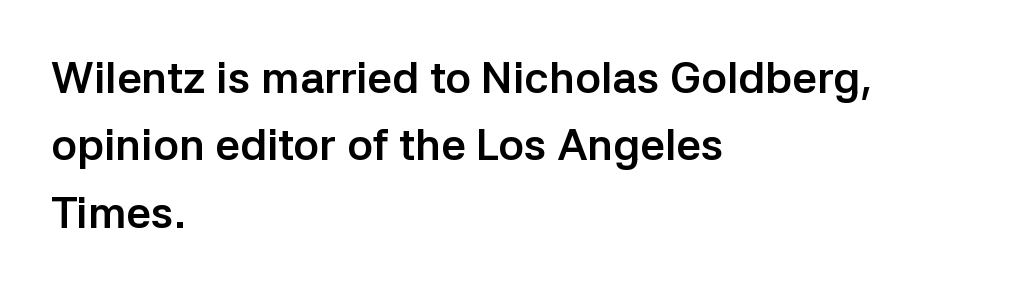
{"serif": "no", "italic": "no", "bold": "yes", "weight": "semibold", "width": "normal", "stroke_contrast": "low", "x_height": "medium", "monospaced": "no", "underline": "no", "align": "left", "line_spacing": "normal", "line_spacing_ratio": 1.53, "letter_spacing": "normal", "letter_spacing_em": 0.0, "glyph_px": 44}
